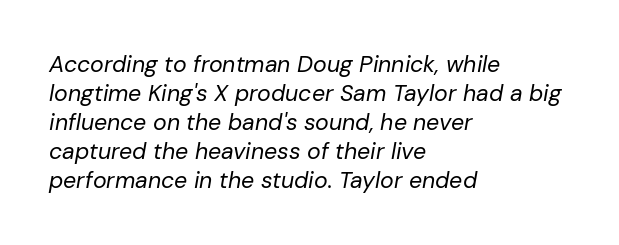
The gaps between neighbouring characters are ordinary and unremarkable. Just letters on the line, the space beneath them empty. The passage is arranged the way most books set body copy — flush left. Italic: yes, the glyphs are oblique. The weight would be labelled regular, book, light, or lighter still.
